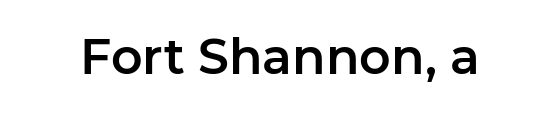
{"serif": "no", "italic": "no", "width": "normal", "stroke_contrast": "low", "x_height": "medium", "monospaced": "no", "underline": "no", "letter_spacing": "normal", "letter_spacing_em": 0.0, "glyph_px": 49}
